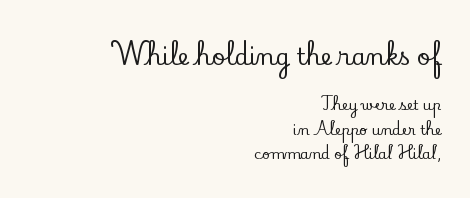
Q: Is the text italic (slanted)? A: No, it is upright.
Q: Is the text underlined? A: No.
Q: How is the paragraph aligned? A: Right-aligned.
Q: Is the spacing between letters normal or unusually wide? A: Normal.
Q: Which block of text is set in a larger size, the first (top) or the second (bottom)? A: The first (top) one.
